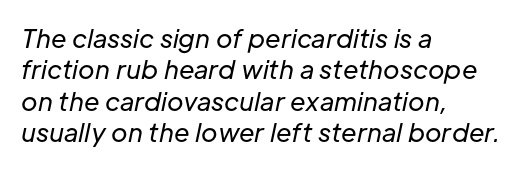
{"italic": "yes", "lean": "right", "slant_degrees": 12, "bold": "no", "underline": "no", "align": "left", "line_spacing": "normal", "line_spacing_ratio": 1.26, "letter_spacing": "normal", "letter_spacing_em": 0.0, "glyph_px": 25}
